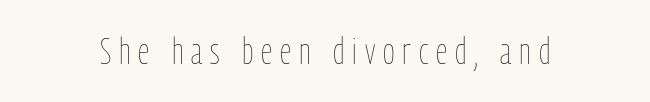
The image shows 36 px thin, condensed type, upright; set unusually wide letter spacing (+0.22 em), not underlined; low stroke contrast and a medium x-height.
